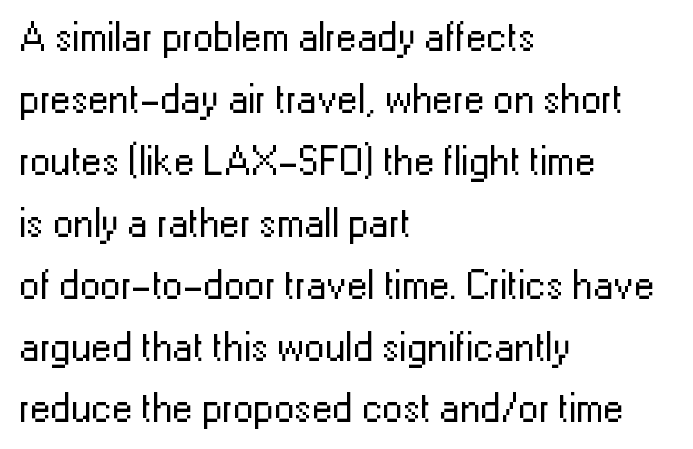
Characters follow at the spacing the type designer built in. What's the leading like? Ordinary, nothing unusual. Descenders hang freely into open space. Each letter's strokes conclude bluntly, with no projecting serifs. The compositor pushed each line to the left boundary. Character widths vary here, with narrow letters taking less room than wide ones.
